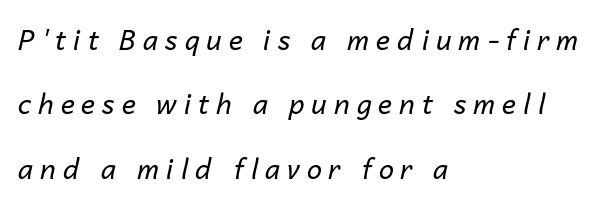
Q: Is the text bold? A: No.
Q: Is the text italic (slanted)? A: Yes, it leans right by about 14 degrees.
Q: Is the text underlined? A: No.
Q: How is the paragraph aligned? A: Left-aligned.
Q: Is the spacing between letters normal or unusually wide? A: Unusually wide.
Q: Is the spacing between lines tight, normal or loose? A: Loose.
